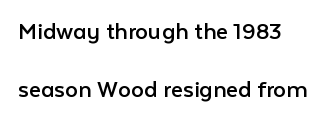
Q: Is the text bold? A: No.
Q: Is the text italic (slanted)? A: No, it is upright.
Q: Is the text underlined? A: No.
Q: How is the paragraph aligned? A: Left-aligned.
Q: Is the spacing between letters normal or unusually wide? A: Normal.
Q: Is the spacing between lines tight, normal or loose? A: Loose.
